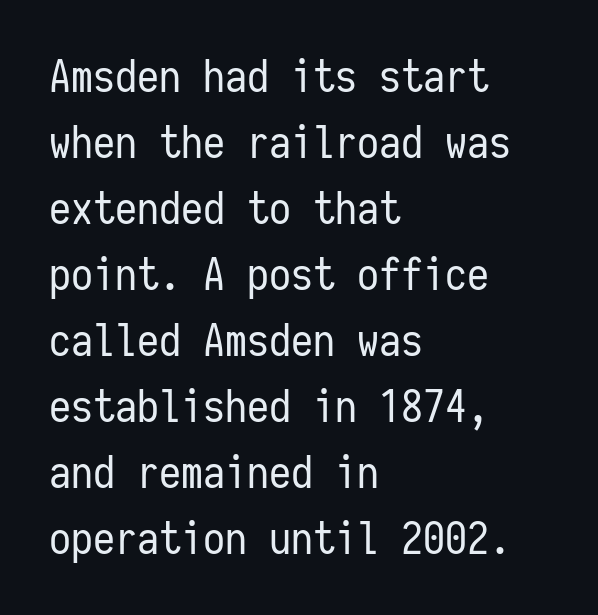
The image shows 44 px regular-weight, condensed sans-serif type, upright, monospaced; set left-aligned, normal line spacing (1.5x), normal letter spacing, not underlined; low stroke contrast and a medium x-height.
